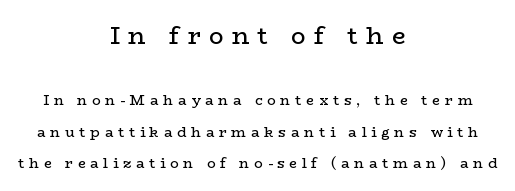
{"italic": "no", "bold": "no", "underline": "no", "align": "center", "line_spacing": "loose", "line_spacing_ratio": 2.25, "letter_spacing": "wide", "letter_spacing_em": 0.34, "larger_block": "first", "size_ratio": 1.71, "glyph_px": 24}
